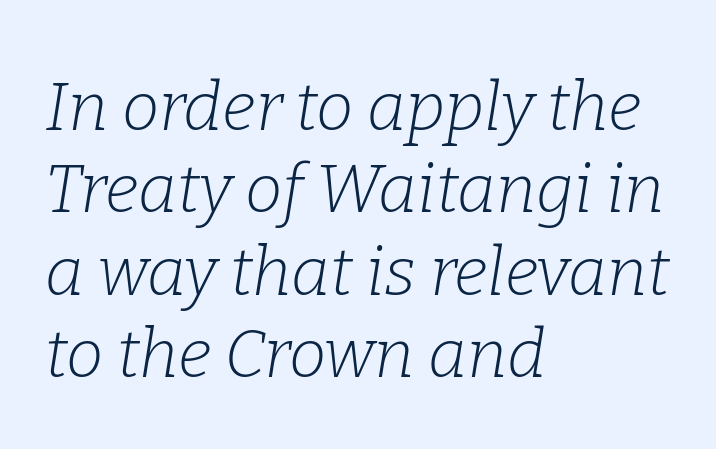
{"serif": "yes", "italic": "yes", "lean": "right", "slant_degrees": 9, "bold": "no", "weight": "light", "width": "normal", "stroke_contrast": "low", "x_height": "medium", "monospaced": "no", "underline": "no", "align": "left", "line_spacing_ratio": 1.23, "letter_spacing": "normal", "letter_spacing_em": 0.0, "glyph_px": 67}
